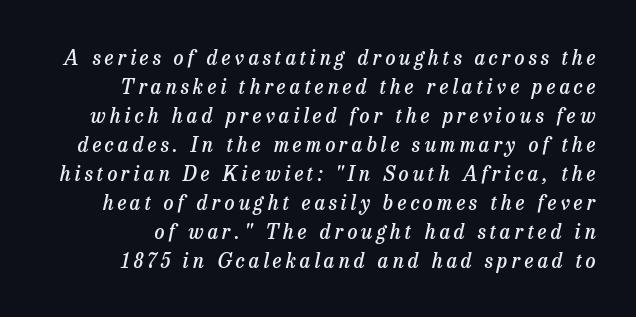
{"italic": "yes", "lean": "right", "slant_degrees": 13, "bold": "semi", "underline": "no", "line_spacing": "normal", "line_spacing_ratio": 1.45, "letter_spacing": "wide", "letter_spacing_em": 0.2, "glyph_px": 20}
